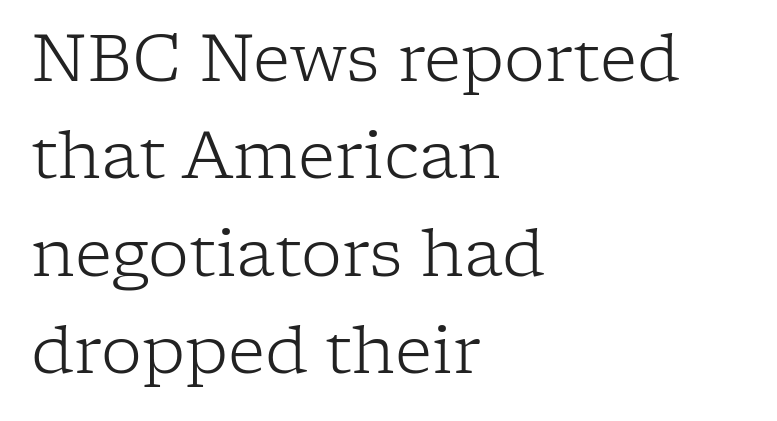
{"serif": "yes", "italic": "no", "bold": "no", "weight": "light", "width": "normal", "stroke_contrast": "low", "x_height": "medium", "monospaced": "no", "underline": "no", "align": "left", "line_spacing": "normal", "line_spacing_ratio": 1.5, "letter_spacing": "normal", "letter_spacing_em": 0.0, "glyph_px": 65}
